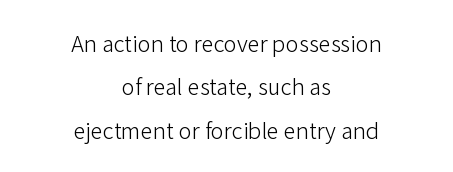
{"italic": "no", "bold": "no", "underline": "no", "align": "center", "line_spacing": "loose", "line_spacing_ratio": 1.97, "letter_spacing": "normal", "letter_spacing_em": 0.0, "glyph_px": 22}
